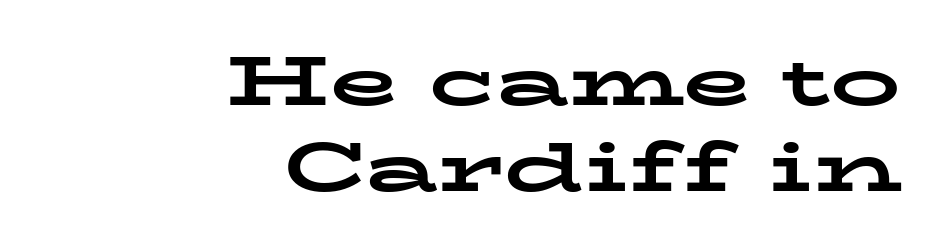
{"serif": "yes", "italic": "no", "bold": "yes", "weight": "bold", "width": "wide", "stroke_contrast": "low", "x_height": "medium", "monospaced": "no", "underline": "no", "align": "right", "line_spacing_ratio": 1.23, "letter_spacing": "normal", "letter_spacing_em": 0.0, "glyph_px": 70}
